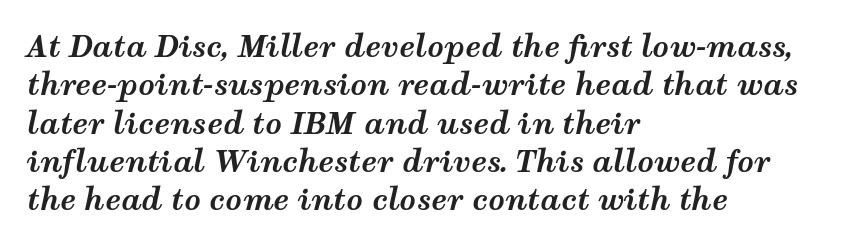
Q: Is the text bold? A: Yes.
Q: Is the text italic (slanted)? A: Yes, it leans right by about 12 degrees.
Q: Is the text underlined? A: No.
Q: How is the paragraph aligned? A: Left-aligned.
Q: Is the spacing between letters normal or unusually wide? A: Normal.
Q: Is the spacing between lines tight, normal or loose? A: Normal.
Q: Width (condensed, normal, or wide)? A: Wide.
Q: Stroke contrast? A: Medium.
Q: x-height? A: Medium.
Q: Monospaced? A: No.
